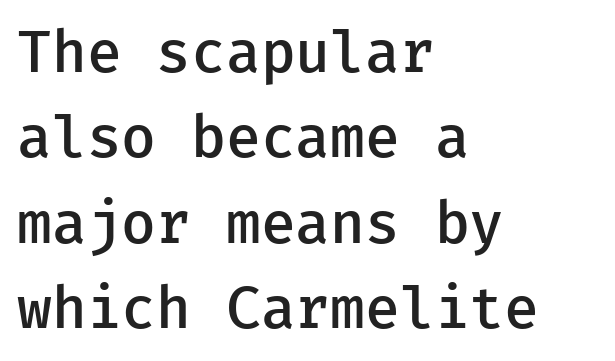
The passage shown is semibold, sitting just below true bold. A typesetter would label this face a sans. Check the space under the baseline: it is left empty. A classic flush-left, rag-right setting is used for this passage. Interline gaps are of average width in this sample. A typesetter would call this zero additional tracking.
